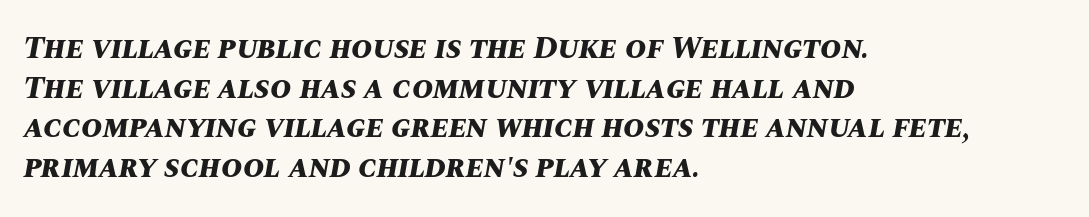
These lines are rendered in a variable-pitch font. This sample uses an oblique cut, with every glyph tilted off the vertical. No word sits above an underline. Leftover space on each line is placed entirely after the last word. Students, note that the glyphs here touch the page at normal intervals. Stroke thickness is high; the sample reads as a true bold.
